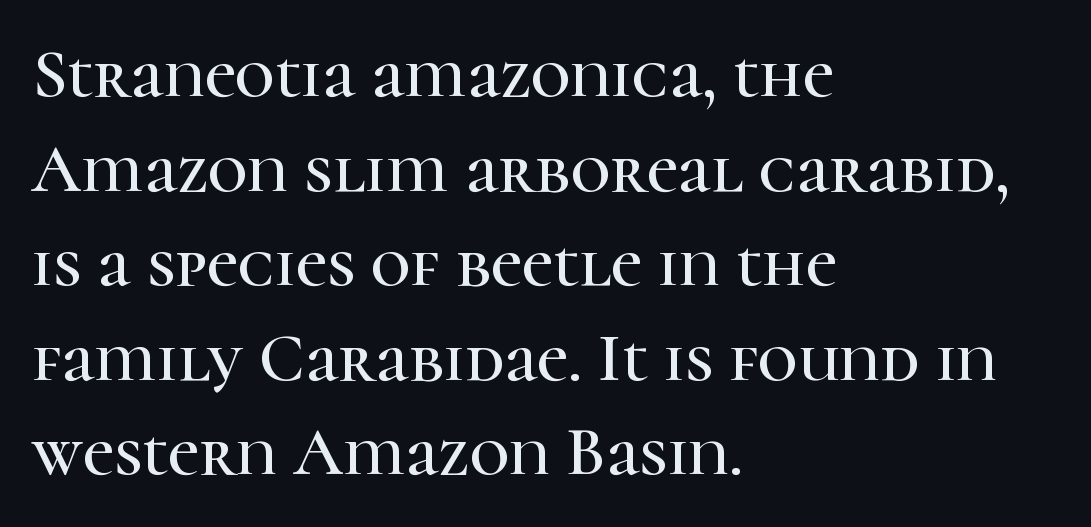
The passage shown stacks its lines at a standard gap. The type is set solid horizontally, with unmodified tracking. The words here are not underlined. Characters remain perfectly vertical along every line. All the whitespace from short lines collects on the right.
